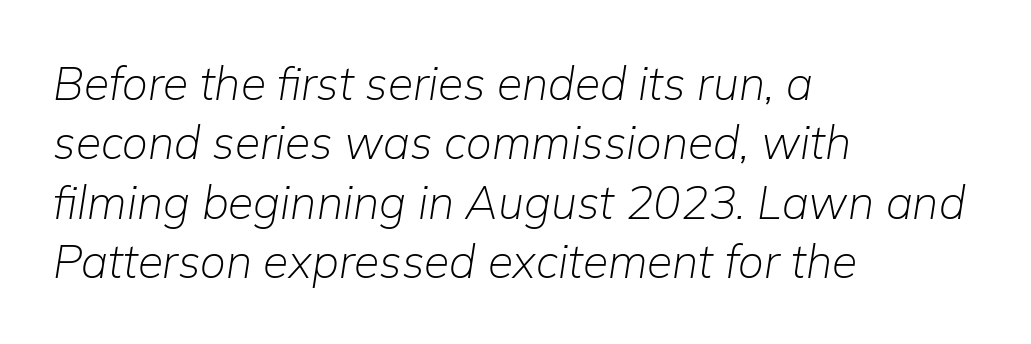
The tracking reads as untouched default to a designer's eye. Is the stroke heavy? The answer is a plain regular-or-lighter. Each letter keeps its own natural width here, so spacing adapts to shape. If you drew a line through each stem, it would be angled. Type without underlining. One glance says typical: line gaps are just what's usual.
